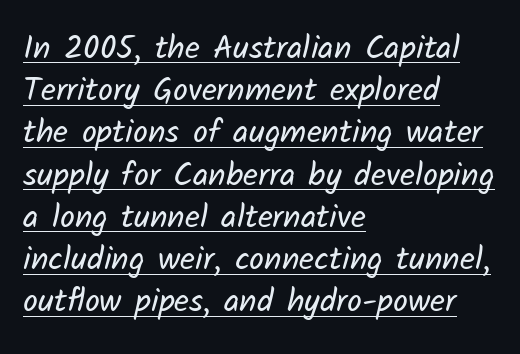
{"serif": "no", "bold": "no", "weight": "regular", "width": "normal", "stroke_contrast": "low", "x_height": "medium", "monospaced": "no", "underline": "yes", "align": "left", "line_spacing": "normal", "line_spacing_ratio": 1.28, "letter_spacing": "normal", "letter_spacing_em": 0.0, "glyph_px": 33}
